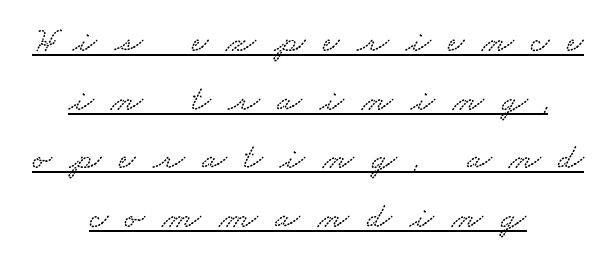
The image shows 36 px wide type; set centered, normal line spacing (1.63x), unusually wide letter spacing (+0.49 em), underlined; low stroke contrast and a small x-height.
